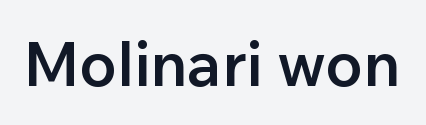
{"serif": "no", "italic": "no", "bold": "semi", "weight": "semibold", "width": "normal", "stroke_contrast": "low", "x_height": "medium", "monospaced": "no", "underline": "no", "letter_spacing": "normal", "letter_spacing_em": 0.0, "glyph_px": 62}
